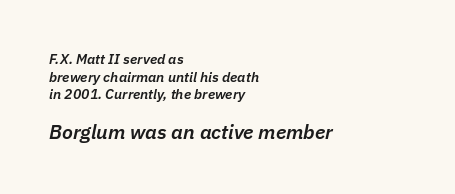
The image shows 20 px text type, italic (leaning right); set left-aligned, normal line spacing (1.26x), normal letter spacing, not underlined; the second (bottom) block is 1.43x larger.
